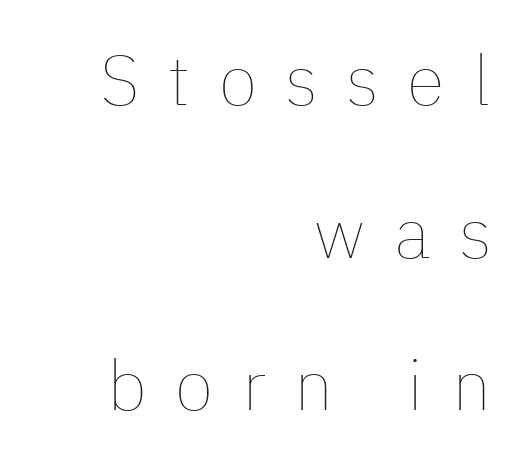
{"italic": "no", "bold": "no", "weight": "thin", "width": "normal", "stroke_contrast": "low", "x_height": "medium", "monospaced": "no", "underline": "no", "align": "right", "line_spacing": "loose", "line_spacing_ratio": 2.18, "letter_spacing": "wide", "letter_spacing_em": 0.41, "glyph_px": 70}
